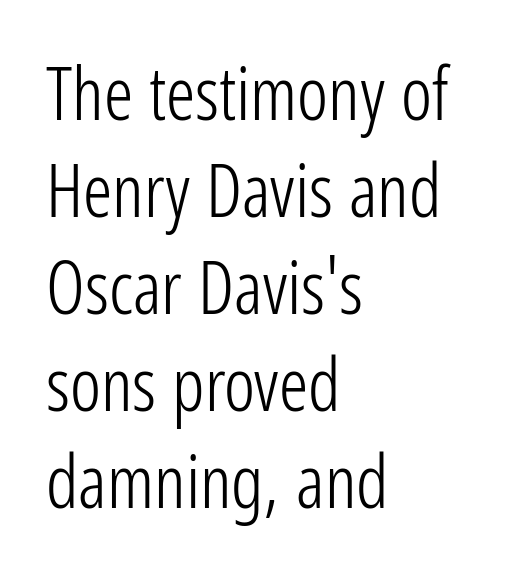
Q: Is the text bold? A: No.
Q: Is the text italic (slanted)? A: No, it is upright.
Q: Is the typeface a serif or a sans-serif typeface? A: Sans-serif.
Q: Is the text underlined? A: No.
Q: How is the paragraph aligned? A: Left-aligned.
Q: Is the spacing between letters normal or unusually wide? A: Normal.
Q: Is the spacing between lines tight, normal or loose? A: Normal.
Q: Width (condensed, normal, or wide)? A: Condensed.
Q: Stroke contrast? A: Low.
Q: x-height? A: Medium.
Q: Monospaced? A: No.
